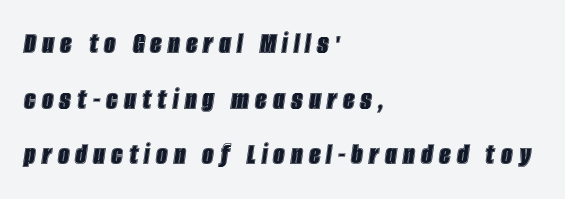
Q: Is the text italic (slanted)? A: Yes, it leans right by about 8 degrees.
Q: Is the text underlined? A: No.
Q: How is the paragraph aligned? A: Left-aligned.
Q: Width (condensed, normal, or wide)? A: Condensed.
Q: x-height? A: Large.
Q: Monospaced? A: No.
